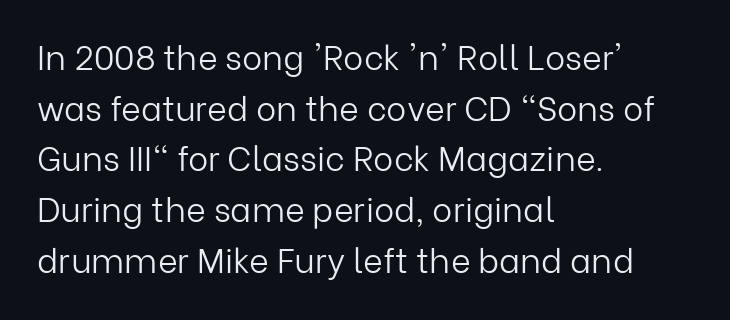
Q: Is the text bold? A: No.
Q: Is the text italic (slanted)? A: No, it is upright.
Q: Is the typeface a serif or a sans-serif typeface? A: Sans-serif.
Q: Is the text underlined? A: No.
Q: How is the paragraph aligned? A: Left-aligned.
Q: Is the spacing between letters normal or unusually wide? A: Normal.
Q: Is the spacing between lines tight, normal or loose? A: Normal.
Q: Width (condensed, normal, or wide)? A: Normal.
Q: Stroke contrast? A: Low.
Q: x-height? A: Medium.
Q: Monospaced? A: No.
